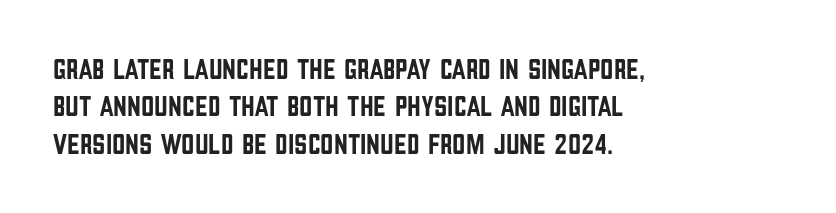
The image shows 29 px condensed sans-serif type, upright; set left-aligned, normal line spacing (1.29x), normal letter spacing, not underlined; low stroke contrast and a large x-height.
